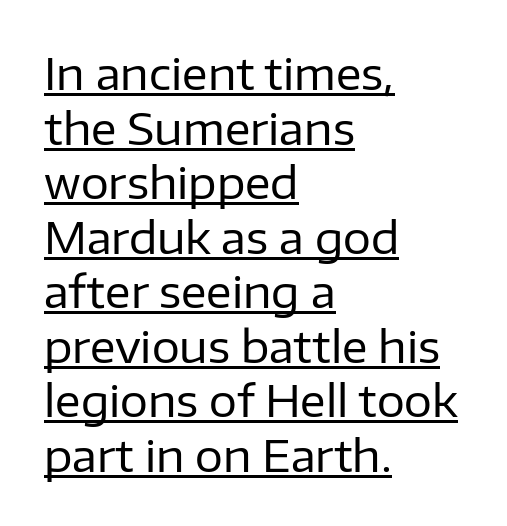
{"serif": "no", "italic": "no", "bold": "no", "weight": "regular", "width": "normal", "stroke_contrast": "low", "x_height": "medium", "monospaced": "no", "underline": "yes", "align": "left", "line_spacing_ratio": 1.24, "letter_spacing": "normal", "letter_spacing_em": 0.0, "glyph_px": 44}
